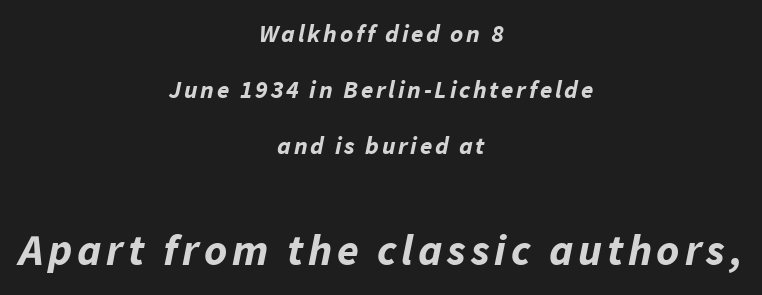
{"italic": "yes", "lean": "right", "slant_degrees": 11, "bold": "yes", "weight": "bold", "width": "normal", "stroke_contrast": "low", "x_height": "medium", "monospaced": "no", "underline": "no", "align": "center", "line_spacing": "loose", "line_spacing_ratio": 2.25, "larger_block": "second", "size_ratio": 1.76, "glyph_px": 44}
